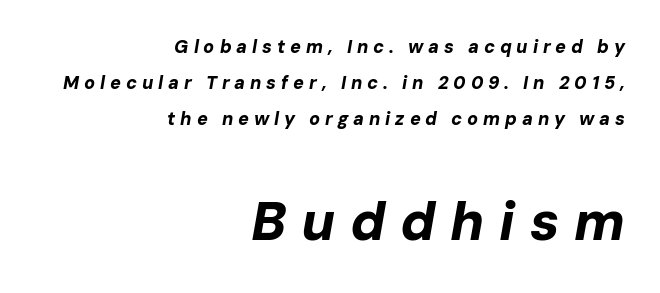
{"italic": "yes", "lean": "right", "slant_degrees": 10, "bold": "yes", "weight": "bold", "width": "normal", "stroke_contrast": "low", "x_height": "medium", "monospaced": "no", "underline": "no", "align": "right", "line_spacing": "loose", "line_spacing_ratio": 2.0, "letter_spacing": "wide", "letter_spacing_em": 0.27, "larger_block": "second", "size_ratio": 3.0, "glyph_px": 54}
